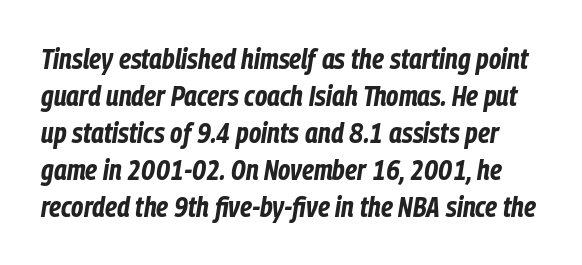
The image shows 28 px bold, condensed type, italic (leaning right); set normal line spacing (1.32x), normal letter spacing, not underlined; low stroke contrast and a medium x-height.
